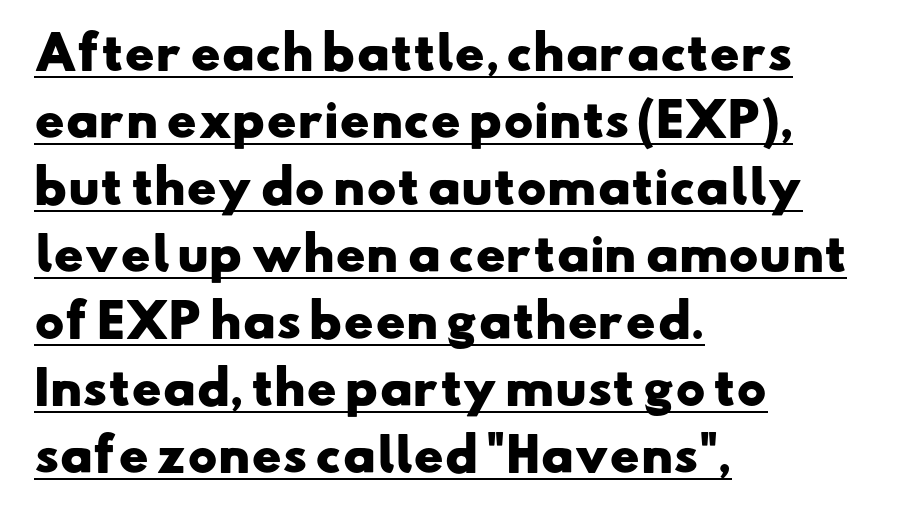
Q: Is the text bold? A: Yes.
Q: Is the typeface a serif or a sans-serif typeface? A: Sans-serif.
Q: Is the text underlined? A: Yes.
Q: How is the paragraph aligned? A: Left-aligned.
Q: Is the spacing between letters normal or unusually wide? A: Normal.
Q: Is the spacing between lines tight, normal or loose? A: Normal.
Q: Width (condensed, normal, or wide)? A: Wide.
Q: Stroke contrast? A: Low.
Q: x-height? A: Small.
Q: Monospaced? A: No.
